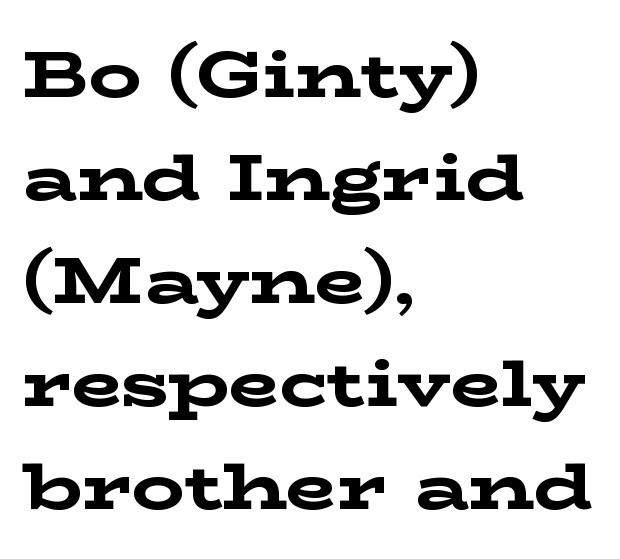
Q: Is the text bold? A: Yes.
Q: Is the text italic (slanted)? A: No, it is upright.
Q: Is the typeface a serif or a sans-serif typeface? A: Serif.
Q: Is the text underlined? A: No.
Q: How is the paragraph aligned? A: Left-aligned.
Q: Is the spacing between letters normal or unusually wide? A: Normal.
Q: Is the spacing between lines tight, normal or loose? A: Normal.
Q: Width (condensed, normal, or wide)? A: Wide.
Q: Stroke contrast? A: Low.
Q: x-height? A: Medium.
Q: Monospaced? A: No.
